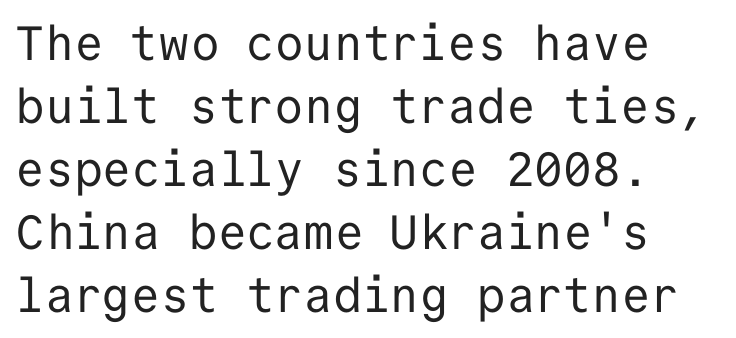
Q: Is the text bold? A: No.
Q: Is the text italic (slanted)? A: No, it is upright.
Q: Is the typeface a serif or a sans-serif typeface? A: Sans-serif.
Q: Is the text underlined? A: No.
Q: How is the paragraph aligned? A: Left-aligned.
Q: Is the spacing between letters normal or unusually wide? A: Normal.
Q: Is the spacing between lines tight, normal or loose? A: Normal.
Q: Width (condensed, normal, or wide)? A: Normal.
Q: Stroke contrast? A: Low.
Q: x-height? A: Medium.
Q: Monospaced? A: Yes.
